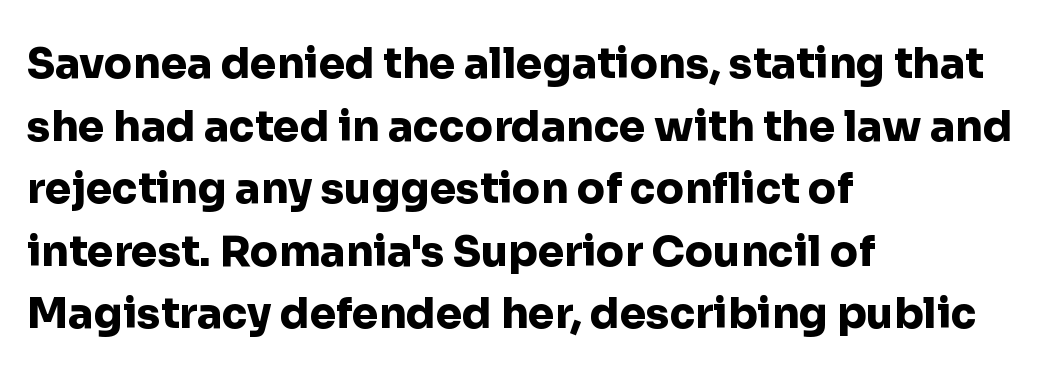
Q: Is the text bold? A: Yes.
Q: Is the text italic (slanted)? A: No, it is upright.
Q: Is the typeface a serif or a sans-serif typeface? A: Sans-serif.
Q: Is the text underlined? A: No.
Q: How is the paragraph aligned? A: Left-aligned.
Q: Is the spacing between letters normal or unusually wide? A: Normal.
Q: Is the spacing between lines tight, normal or loose? A: Normal.
Q: Width (condensed, normal, or wide)? A: Normal.
Q: Stroke contrast? A: Low.
Q: x-height? A: Medium.
Q: Monospaced? A: No.
